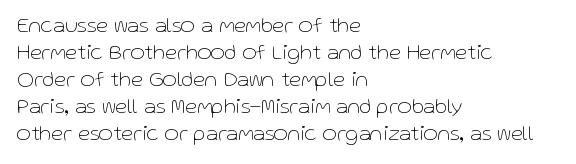
Q: Is the text bold? A: No.
Q: Is the text italic (slanted)? A: No, it is upright.
Q: Is the text underlined? A: No.
Q: How is the paragraph aligned? A: Left-aligned.
Q: Is the spacing between letters normal or unusually wide? A: Normal.
